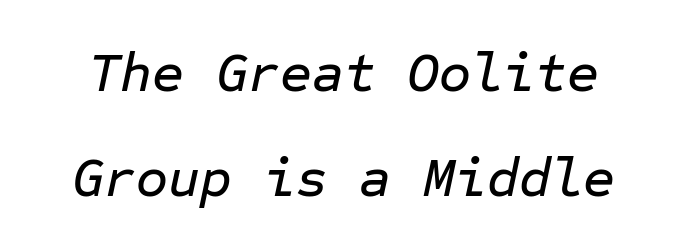
{"italic": "yes", "lean": "right", "slant_degrees": 12, "width": "normal", "stroke_contrast": "low", "x_height": "medium", "monospaced": "yes", "underline": "no", "line_spacing": "loose", "line_spacing_ratio": 1.91, "letter_spacing": "normal", "letter_spacing_em": 0.0, "glyph_px": 55}
